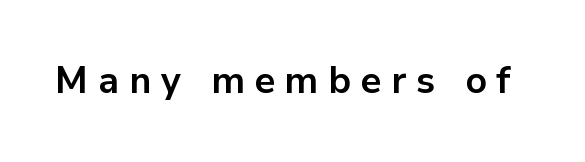
Only glyphs here, with clear space below each row. Spacing verdict: proportional, widths tailored to each character. Every character sits straight up, as roman type does. Bold? Absolutely — the strokes are thick and heavy. You could only call the tracking loose — the letters float apart. Are there feet on the stems? There aren't — it's a sans.
